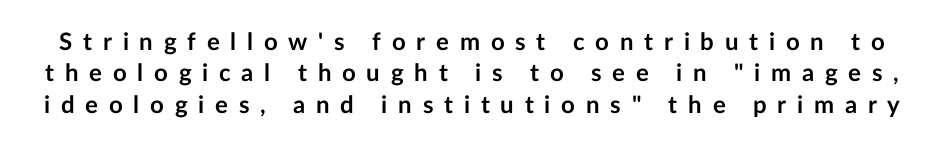
Leading matches the norm, producing a regular column. The letters stand straight up with perfectly vertical stems. Students, this is bold: see how much ink each stroke carries. Just letters on the line, the space beneath them empty.
